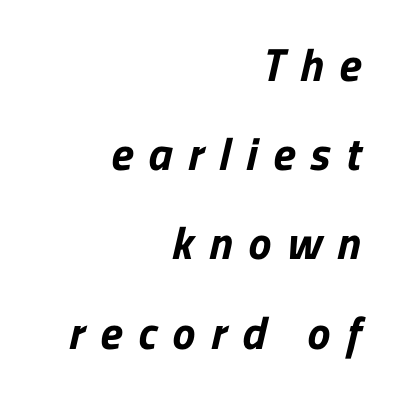
The image shows 46 px bold sans-serif type; set right-aligned, loose line spacing (1.94x), unusually wide letter spacing (+0.34 em), not underlined; low stroke contrast and a medium x-height.
